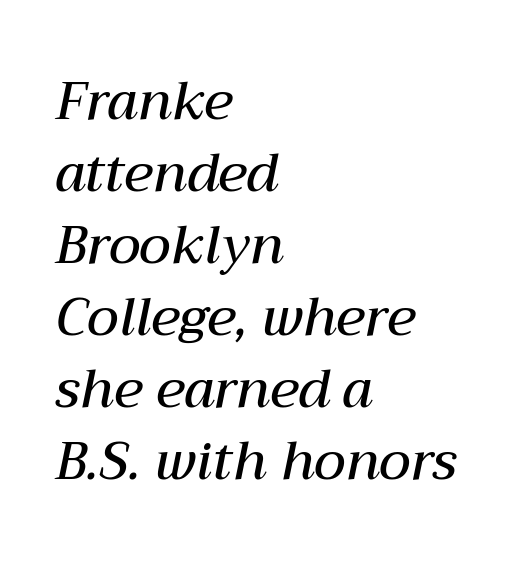
Nobody drew a line under any word here. Does extra space separate the letters? No, they use regular spacing. These words are printed semibold, heavier than regular yet not bold. Italic? Definitely — the glyphs are oblique. Is the block centered? No — it sits flush against the left margin. Is this a fixed-width face? No — the glyphs have proportional, varying widths.
